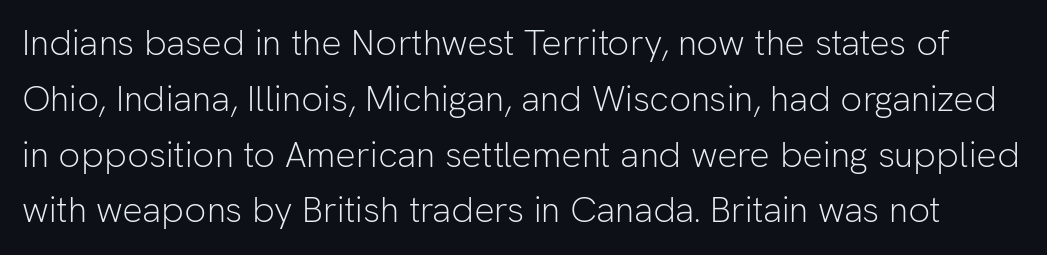
Q: Is the text bold? A: No.
Q: Is the text italic (slanted)? A: No, it is upright.
Q: Is the typeface a serif or a sans-serif typeface? A: Sans-serif.
Q: Is the text underlined? A: No.
Q: Is the spacing between letters normal or unusually wide? A: Normal.
Q: Is the spacing between lines tight, normal or loose? A: Normal.
Q: Width (condensed, normal, or wide)? A: Normal.
Q: Stroke contrast? A: Low.
Q: x-height? A: Medium.
Q: Monospaced? A: No.
